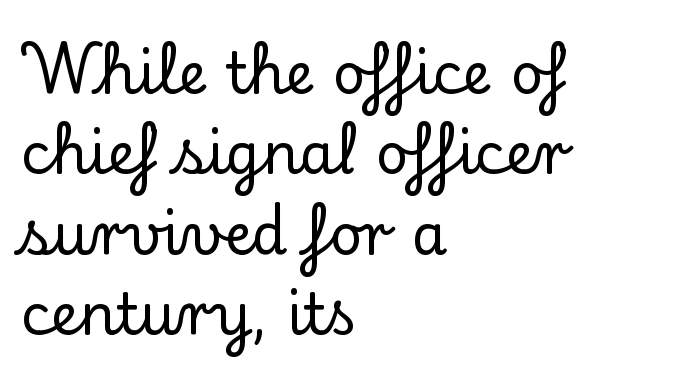
{"serif": "yes", "italic": "no", "width": "normal", "stroke_contrast": "low", "x_height": "small", "monospaced": "no", "underline": "no", "align": "left", "line_spacing": "normal", "line_spacing_ratio": 1.41, "letter_spacing": "normal", "letter_spacing_em": 0.0, "glyph_px": 57}
